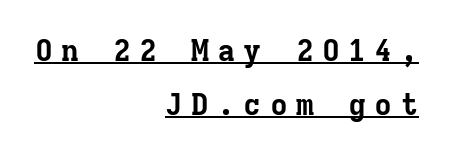
Q: Is the text bold? A: Yes.
Q: Is the text italic (slanted)? A: No, it is upright.
Q: Is the typeface a serif or a sans-serif typeface? A: Serif.
Q: Is the text underlined? A: Yes.
Q: How is the paragraph aligned? A: Right-aligned.
Q: Is the spacing between letters normal or unusually wide? A: Unusually wide.
Q: Width (condensed, normal, or wide)? A: Normal.
Q: Stroke contrast? A: Low.
Q: x-height? A: Medium.
Q: Monospaced? A: Yes.
